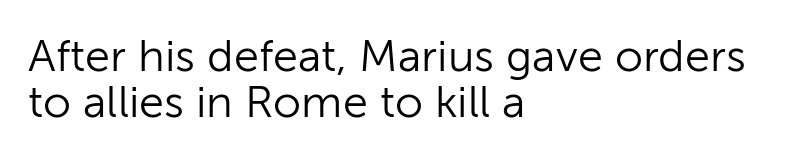
{"serif": "no", "italic": "no", "bold": "no", "weight": "light", "width": "normal", "stroke_contrast": "low", "x_height": "medium", "monospaced": "no", "underline": "no", "align": "left", "line_spacing": "tight", "line_spacing_ratio": 1.03, "letter_spacing": "normal", "letter_spacing_em": 0.0, "glyph_px": 45}
